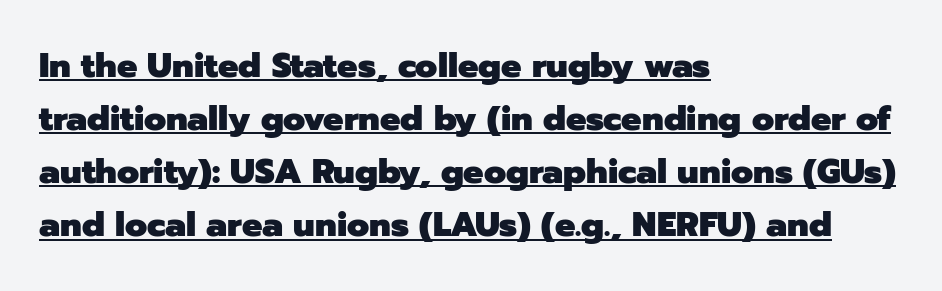
Q: Is the text bold? A: Yes.
Q: Is the text italic (slanted)? A: No, it is upright.
Q: Is the typeface a serif or a sans-serif typeface? A: Sans-serif.
Q: Is the text underlined? A: Yes.
Q: How is the paragraph aligned? A: Left-aligned.
Q: Is the spacing between letters normal or unusually wide? A: Normal.
Q: Is the spacing between lines tight, normal or loose? A: Normal.
Q: Width (condensed, normal, or wide)? A: Normal.
Q: Stroke contrast? A: Low.
Q: x-height? A: Medium.
Q: Monospaced? A: No.
